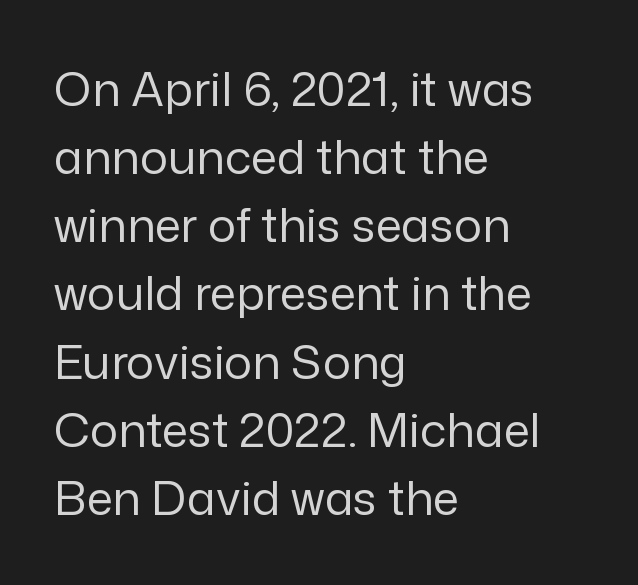
{"serif": "no", "italic": "no", "bold": "no", "weight": "regular", "width": "normal", "stroke_contrast": "low", "x_height": "medium", "monospaced": "no", "underline": "no", "align": "left", "line_spacing": "normal", "line_spacing_ratio": 1.45, "letter_spacing": "normal", "letter_spacing_em": 0.0, "glyph_px": 47}
